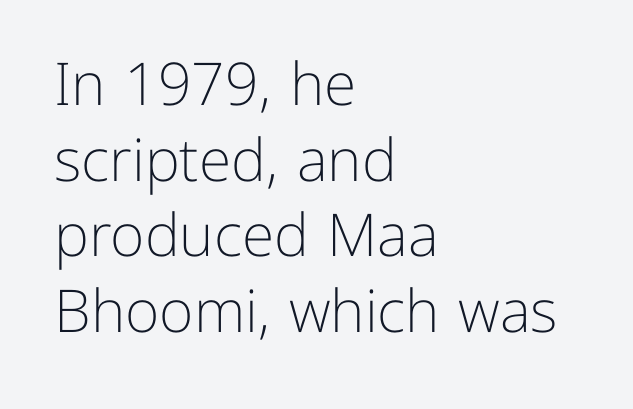
Q: Is the text bold? A: No.
Q: Is the text italic (slanted)? A: No, it is upright.
Q: Is the typeface a serif or a sans-serif typeface? A: Sans-serif.
Q: Is the text underlined? A: No.
Q: How is the paragraph aligned? A: Left-aligned.
Q: Is the spacing between letters normal or unusually wide? A: Normal.
Q: Is the spacing between lines tight, normal or loose? A: Normal.
Q: Width (condensed, normal, or wide)? A: Normal.
Q: Stroke contrast? A: Low.
Q: x-height? A: Medium.
Q: Monospaced? A: No.
